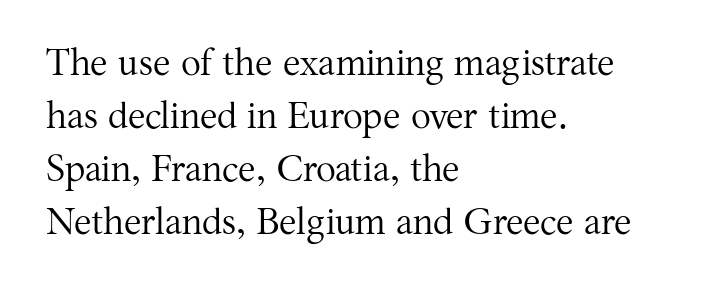
How are the letters spaced? Ordinarily, with no added tracking. A typesetter would call this proportional, since set widths differ per character. It's the straight-up-and-down kind of type. The lines in this sample share a left origin and differ only in where they stop. The rows are spaced the way most documents space them.
